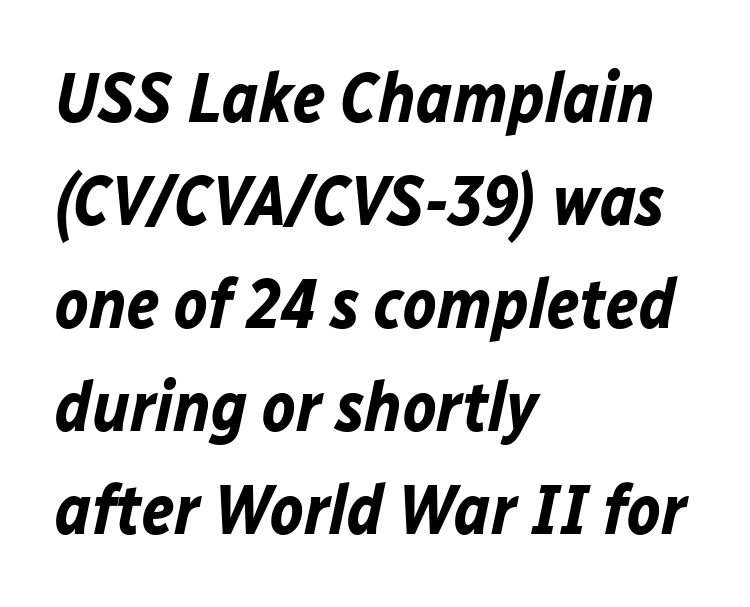
Heavy-handed strokes throughout: this text is bold. Look at the tracking — it's just the regular setting, nothing added. Yep, that's italic — everything's leaning. Only glyphs here, with clear space below each row. The leading is moderate, giving the passage an even texture. Reading down the block, your eye returns to a fixed left position each line.
